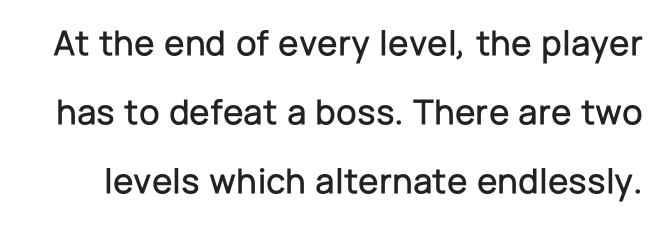
The image shows 37 px sans-serif type, upright; set line spacing 1.87x, normal letter spacing, not underlined; low stroke contrast and a medium x-height.
